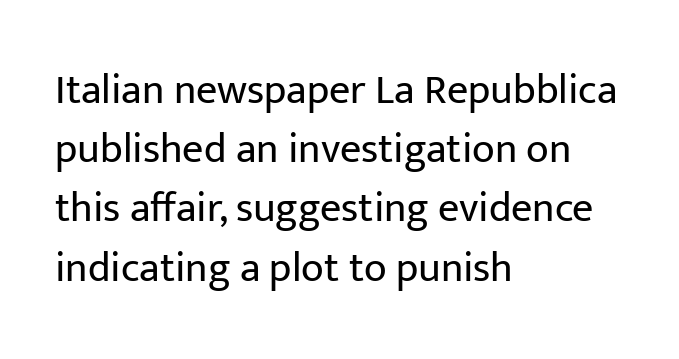
A classic flush-left, rag-right setting is used for this passage. A typesetter would mark this as roman, not italic. Here the glyphs are tracked normally, forming tight word shapes. No heavy texture on the line: the type isn't bold.
